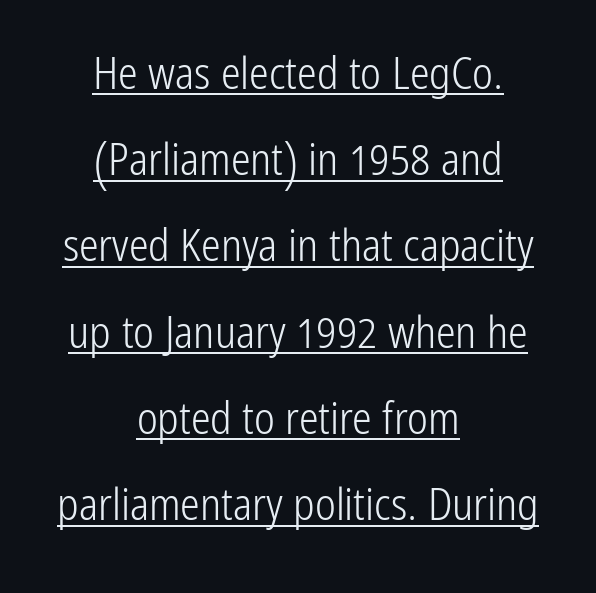
The image shows 44 px light, condensed sans-serif type, upright; set centered, loose line spacing (1.96x), normal letter spacing, underlined; low stroke contrast and a medium x-height.
